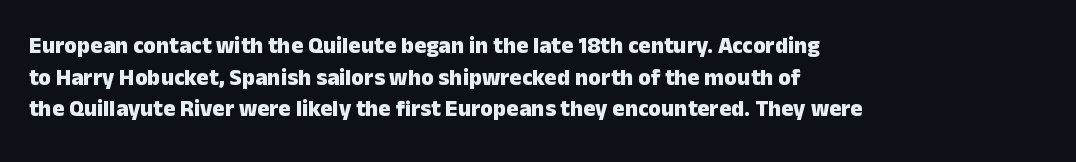
{"italic": "no", "bold": "yes", "underline": "no", "align": "left", "line_spacing": "normal", "line_spacing_ratio": 1.38, "letter_spacing": "normal", "letter_spacing_em": 0.0, "glyph_px": 23}
